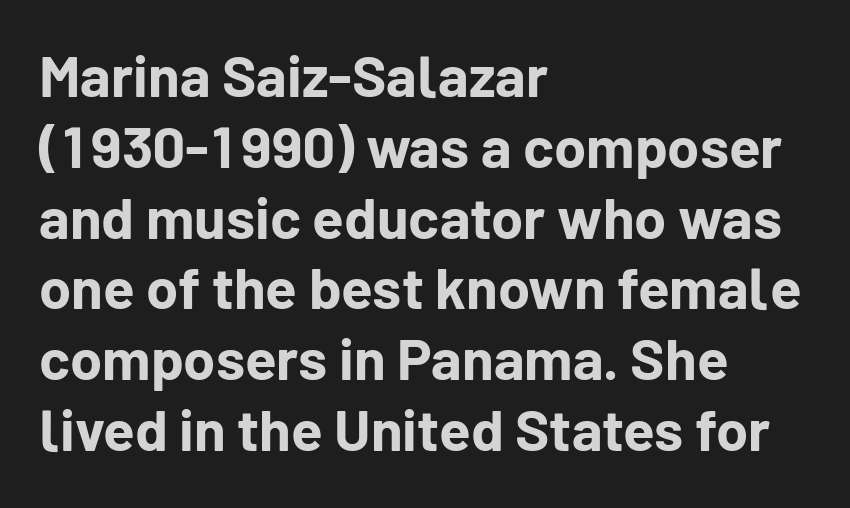
The area under the type is left untouched. In CSS terms this would be text-align: left. Its strokes are broad and dark, the hallmark of bold type. Short note: letters normally spaced. Serif or sans? Sans — the stroke terminals are bare. Character widths vary here, with narrow letters taking less room than wide ones.
